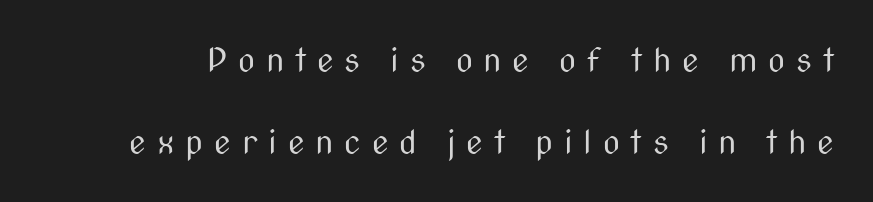
The image shows 33 px regular-weight, condensed sans-serif type, upright; set loose line spacing (2.48x), unusually wide letter spacing (+0.33 em), not underlined; medium stroke contrast and a medium x-height.
